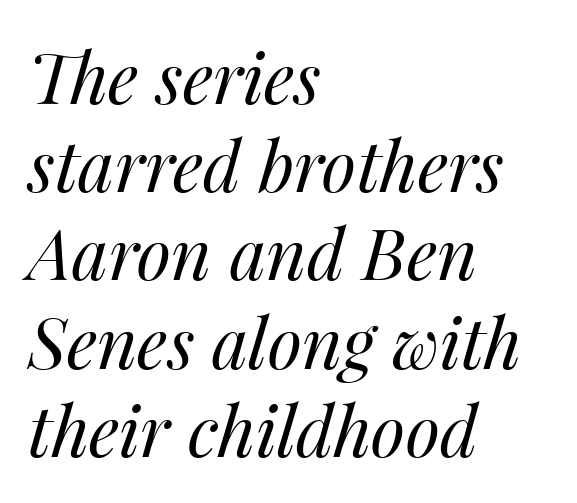
On a weight scale, this lands at 450 or below. Students, observe: this is what conventionally led text looks like. Words appear dense and cohesive because spacing is normal. This sample uses an oblique cut, with every glyph tilted off the vertical.
